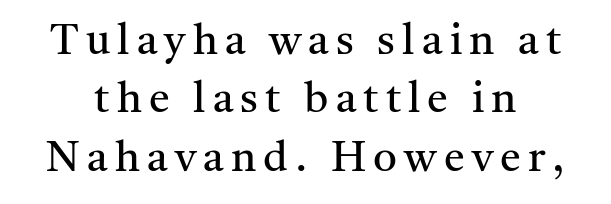
{"serif": "yes", "italic": "no", "bold": "no", "weight": "regular", "width": "normal", "stroke_contrast": "medium", "x_height": "medium", "monospaced": "no", "underline": "no", "line_spacing": "normal", "line_spacing_ratio": 1.39, "glyph_px": 42}
